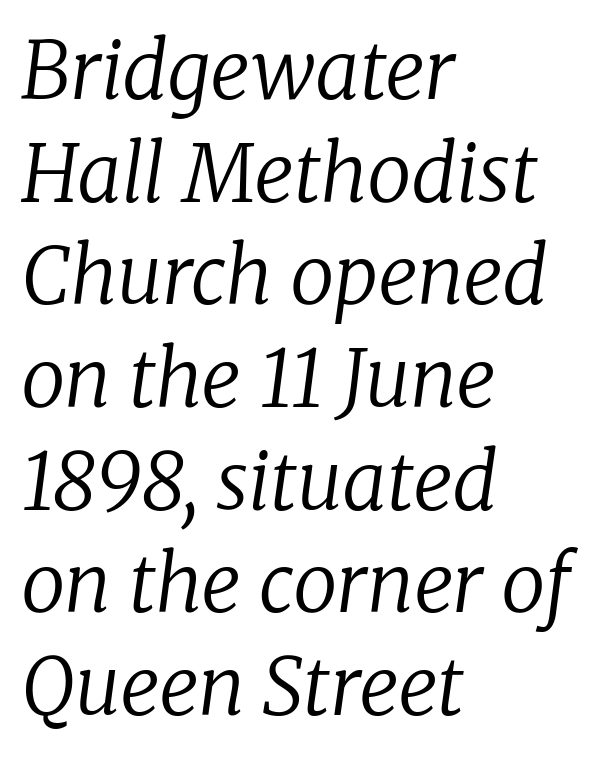
Inter-character spacing is left at the font's built-in metrics. Old-style or modern, the face here clearly has serifs. Plain, unruled lines of type. Line starts are locked; line ends wander. A typesetter would mark this as italic.
